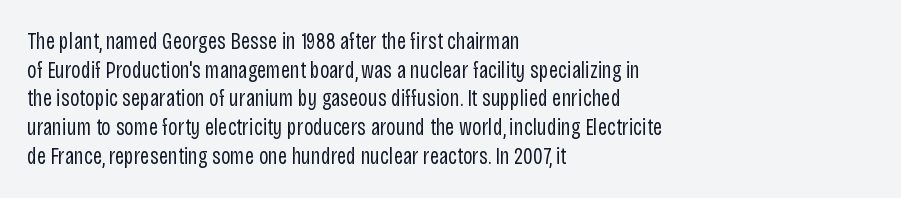
Q: Is the text bold? A: No.
Q: Is the text italic (slanted)? A: No, it is upright.
Q: Is the text underlined? A: No.
Q: How is the paragraph aligned? A: Left-aligned.
Q: Is the spacing between letters normal or unusually wide? A: Normal.
Q: Is the spacing between lines tight, normal or loose? A: Normal.
